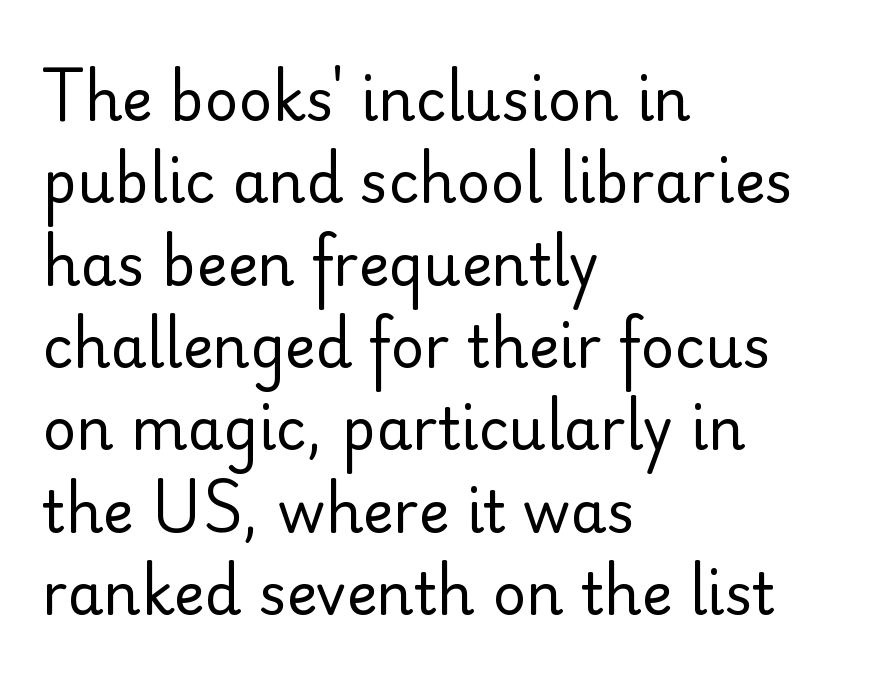
The text block is weighted toward the left margin, trailing off unevenly rightward. The specimen omits any rule beneath the text block's lines. Spacing verdict: proportional, widths tailored to each character. Vertical spacing — default. The face looks like a standard text weight, possibly lighter. If you drew a line through each stem, it would be perfectly vertical.
